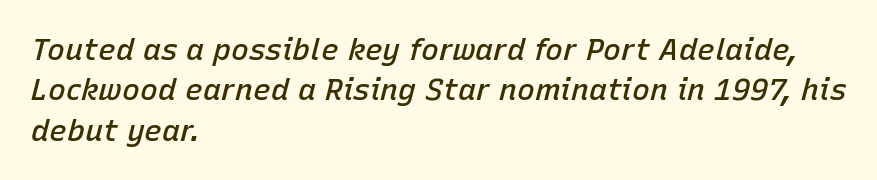
Q: Is the text bold? A: Semi-bold.
Q: Is the text italic (slanted)? A: Yes, it leans right by about 15 degrees.
Q: Is the text underlined? A: No.
Q: How is the paragraph aligned? A: Left-aligned.
Q: Is the spacing between letters normal or unusually wide? A: Normal.
Q: Is the spacing between lines tight, normal or loose? A: Normal.
Q: Width (condensed, normal, or wide)? A: Normal.
Q: Stroke contrast? A: Low.
Q: x-height? A: Medium.
Q: Monospaced? A: No.
